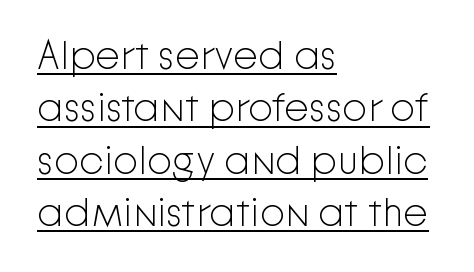
A classic flush-left, rag-right setting is used for this passage. Default kerning and tracking; the words read as compact shapes. Is this a heavy cut? Hardly; it is regular or lighter. Quick note: underline on.
